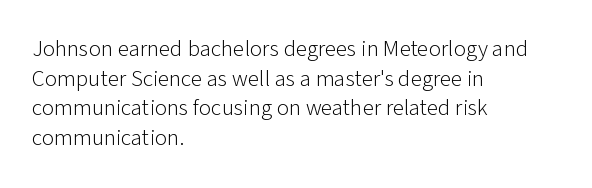
Q: Is the text bold? A: No.
Q: Is the text italic (slanted)? A: No, it is upright.
Q: Is the text underlined? A: No.
Q: How is the paragraph aligned? A: Left-aligned.
Q: Is the spacing between letters normal or unusually wide? A: Normal.
Q: Is the spacing between lines tight, normal or loose? A: Normal.
